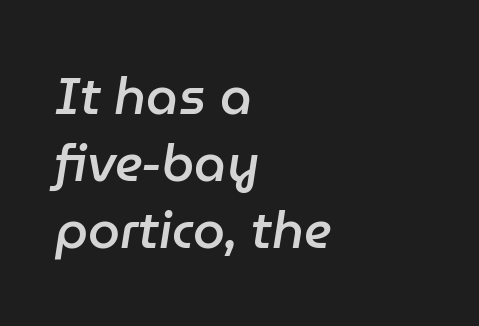
Casual observation: everything's shoved over to the left. Each glyph is drawn with semibold strokes, heavier than normal yet not fully bold. Line spacing here is normal. Proportional: the letters do not fall into vertical columns. These lines keep a tight, regular rhythm from letter to letter.
